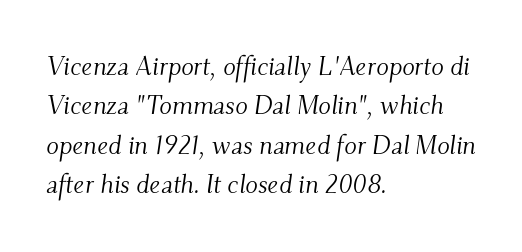
This is oblique type, the kind used for emphasis or titles. The lines are quadded left. A typesetter would call this leading conventional body-copy spacing. The zone under the glyphs is completely vacant. Caption: face not bold, strokes unweighted. No extra tracking has been applied to these lines.
